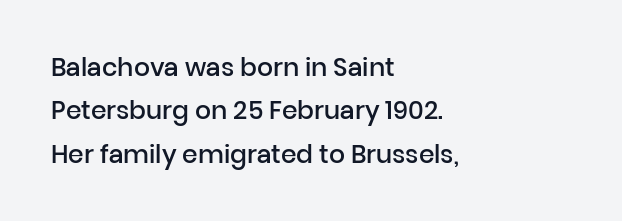
Q: Is the text bold? A: Semi-bold.
Q: Is the text italic (slanted)? A: No, it is upright.
Q: Is the text underlined? A: No.
Q: How is the paragraph aligned? A: Left-aligned.
Q: Is the spacing between letters normal or unusually wide? A: Normal.
